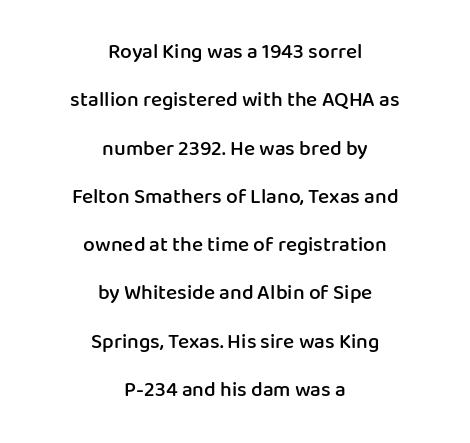
The image shows 21 px text type, upright; set centered, loose line spacing (2.3x), normal letter spacing, not underlined.
